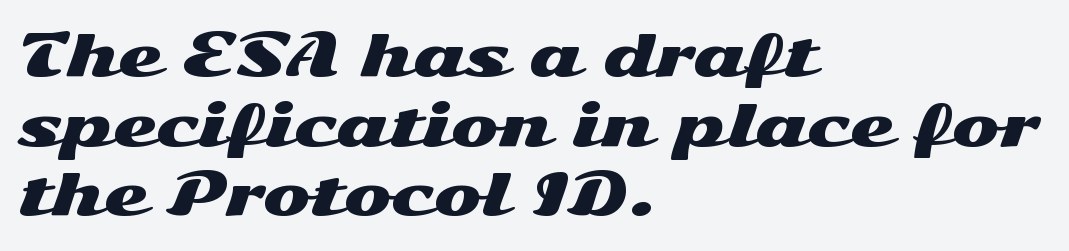
In terms of letterspacing, this is plain default setting. Words float on clear page, feet unadorned. Proportional: the letters do not fall into vertical columns.
